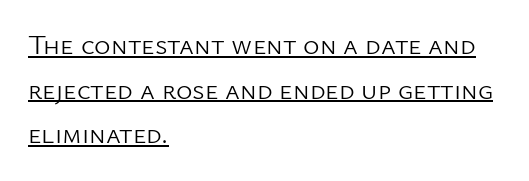
The letters stand straight up with perfectly vertical stems. The face used here is proportionally spaced, like ordinary book or web type. The letters sit at their default tracking, neither squeezed nor spread. Bold? No — there's no thickening of the strokes. The font family rendered here belongs to the sans-serif group.
